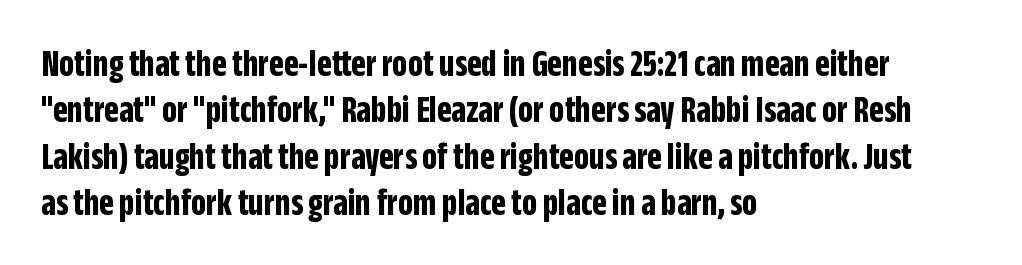
{"serif": "no", "italic": "no", "bold": "yes", "weight": "bold", "width": "condensed", "stroke_contrast": "low", "x_height": "large", "monospaced": "no", "underline": "no", "align": "left", "line_spacing_ratio": 1.22, "letter_spacing": "normal", "letter_spacing_em": 0.0, "glyph_px": 38}
